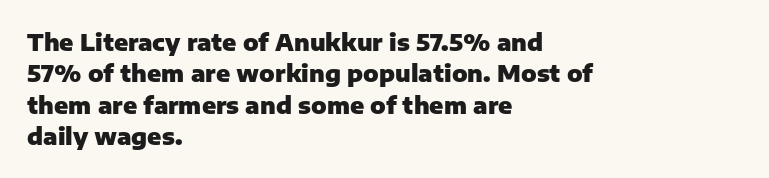
If you drew a line through each stem, it would be perfectly vertical. The face used here has the dense, thick strokes of a bold. All the whitespace from short lines collects on the right. Observe the ordinary spacing: letters are neighbours, not strangers. Rule under the text: the space is simply empty.
